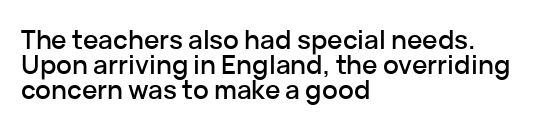
{"italic": "no", "underline": "no", "align": "left", "line_spacing": "tight", "line_spacing_ratio": 0.96, "letter_spacing": "normal", "letter_spacing_em": 0.0, "glyph_px": 26}
